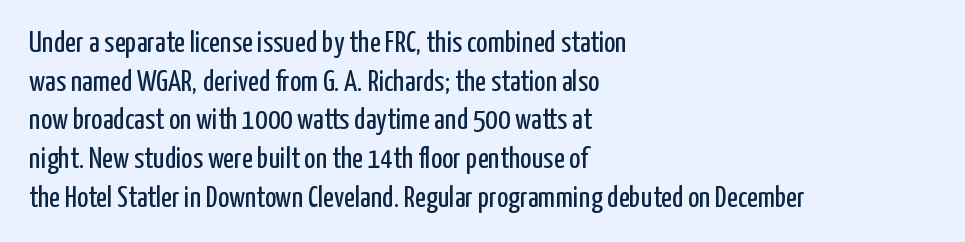
A bare baseline throughout the passage. A typesetter would call this zero additional tracking. The font is comparable to plain body text, perhaps lighter. Line spacing here is normal.
